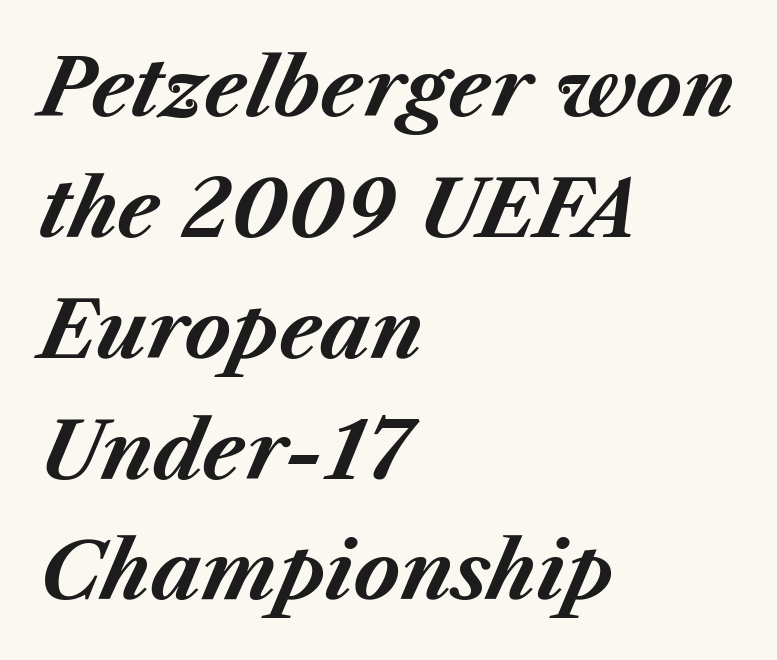
Q: Is the text bold? A: Yes.
Q: Is the text italic (slanted)? A: Yes, it leans right by about 23 degrees.
Q: Is the text underlined? A: No.
Q: How is the paragraph aligned? A: Left-aligned.
Q: Is the spacing between letters normal or unusually wide? A: Normal.
Q: Is the spacing between lines tight, normal or loose? A: Normal.
Q: Width (condensed, normal, or wide)? A: Normal.
Q: Stroke contrast? A: Medium.
Q: x-height? A: Medium.
Q: Monospaced? A: No.
